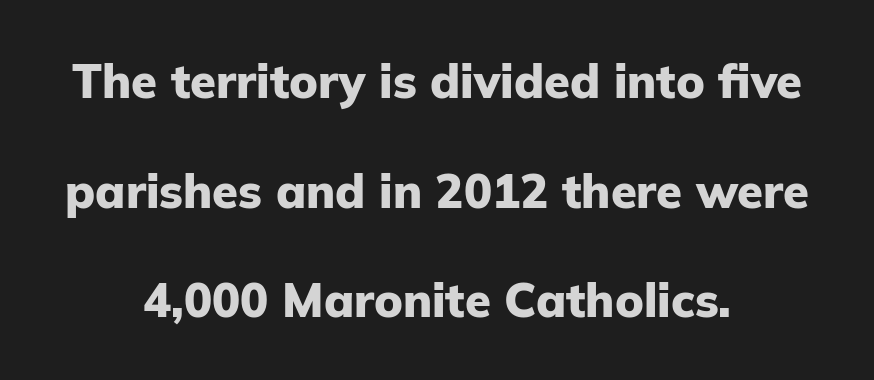
{"serif": "no", "italic": "no", "bold": "yes", "weight": "heavy", "width": "normal", "stroke_contrast": "low", "x_height": "medium", "monospaced": "no", "underline": "no", "align": "center", "line_spacing": "loose", "line_spacing_ratio": 2.33, "letter_spacing": "normal", "letter_spacing_em": 0.0, "glyph_px": 47}
